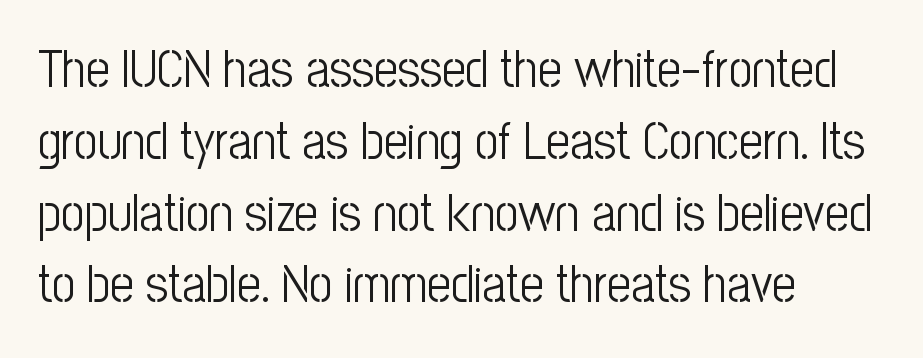
{"serif": "no", "italic": "no", "bold": "no", "weight": "light", "width": "condensed", "stroke_contrast": "low", "x_height": "medium", "monospaced": "no", "underline": "no", "align": "left", "line_spacing": "normal", "line_spacing_ratio": 1.38, "letter_spacing": "normal", "letter_spacing_em": 0.0, "glyph_px": 52}
